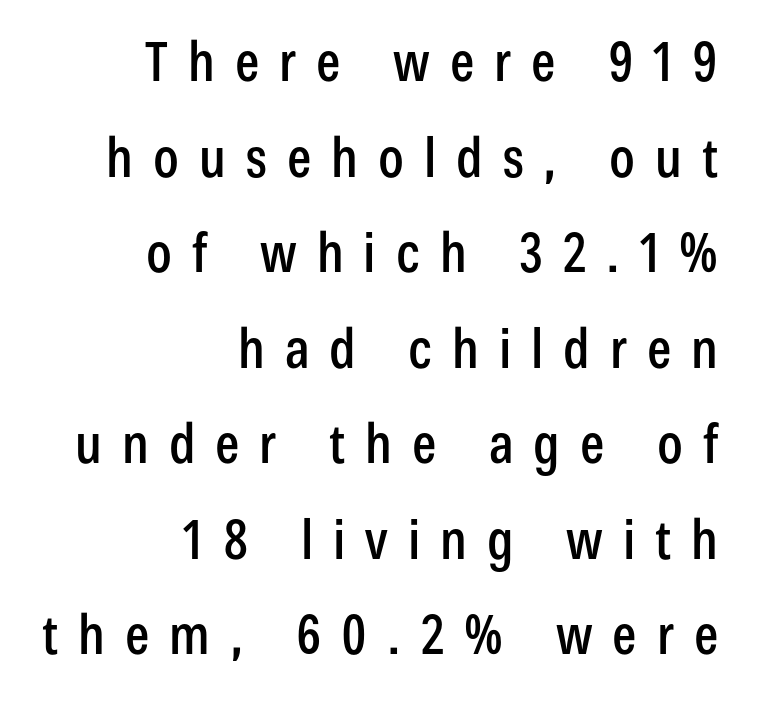
The image shows 54 px condensed sans-serif type, upright; set right-aligned, line spacing 1.77x, unusually wide letter spacing (+0.37 em), not underlined; low stroke contrast and a medium x-height.
